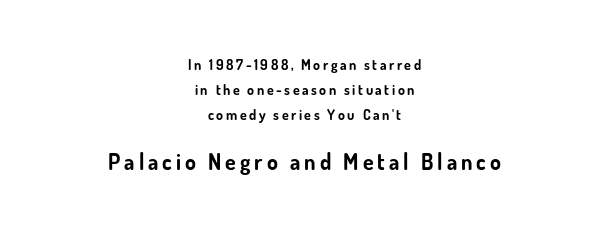
This is the regular roman posture of the typeface. This sample is center-justified, so both line endings float freely. Students, this is bold: see how much ink each stroke carries. Underline: absent. Bigger letters appear in the bottom chunk; the top chunk is reduced.
